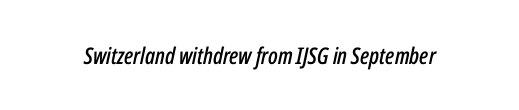
The image shows 23 px text type, italic (leaning right); set normal letter spacing, not underlined.
